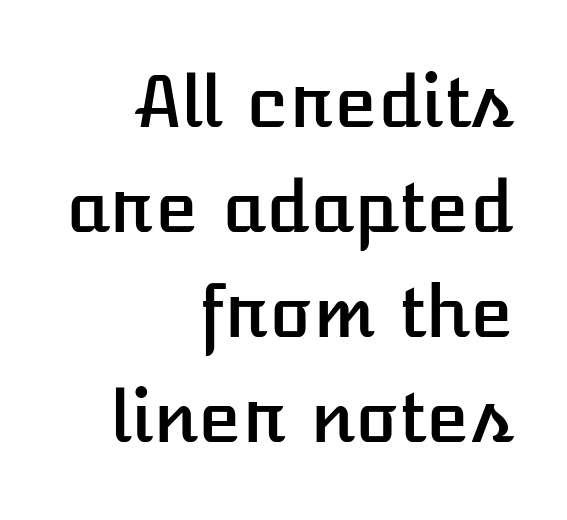
The image shows 71 px text type, upright; set right-aligned, normal line spacing (1.48x), normal letter spacing, not underlined; low stroke contrast and a medium x-height.
